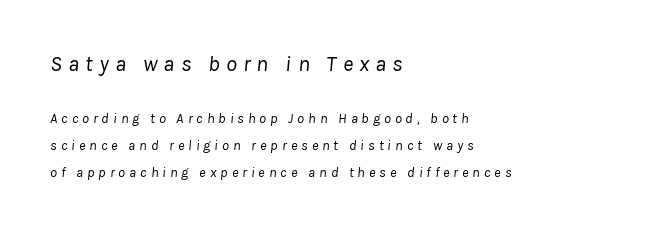
The image shows 22 px text type, italic (leaning right); set left-aligned, loose line spacing (1.93x), unusually wide letter spacing (+0.28 em), not underlined; the first (top) block is 1.57x larger.
